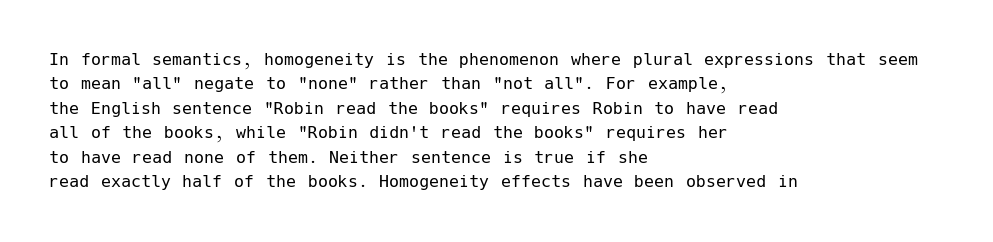
{"italic": "no", "bold": "no", "underline": "no", "align": "left", "line_spacing_ratio": 1.22, "letter_spacing": "normal", "letter_spacing_em": 0.0, "glyph_px": 20}
